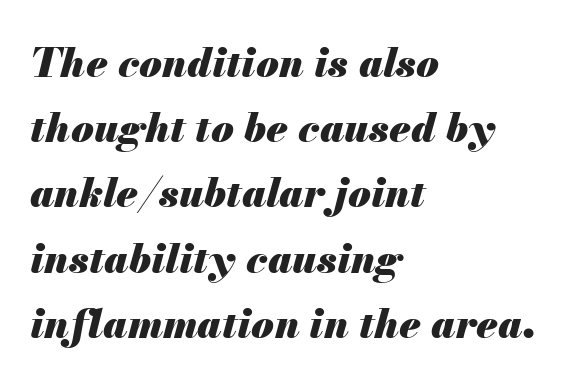
Q: Is the text bold? A: Yes.
Q: Is the text italic (slanted)? A: Yes, it leans right by about 13 degrees.
Q: Is the text underlined? A: No.
Q: How is the paragraph aligned? A: Left-aligned.
Q: Is the spacing between letters normal or unusually wide? A: Normal.
Q: Is the spacing between lines tight, normal or loose? A: Normal.
Q: Width (condensed, normal, or wide)? A: Normal.
Q: Stroke contrast? A: Medium.
Q: x-height? A: Small.
Q: Monospaced? A: No.
